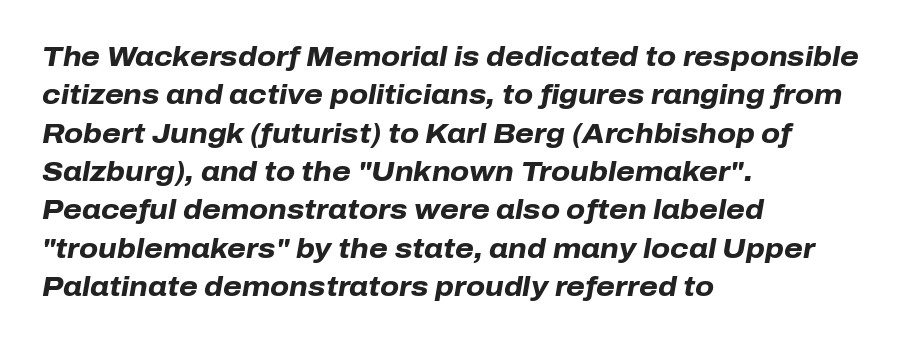
The image shows 27 px bold type, italic (leaning right); set left-aligned, normal line spacing (1.42x), normal letter spacing, not underlined.
